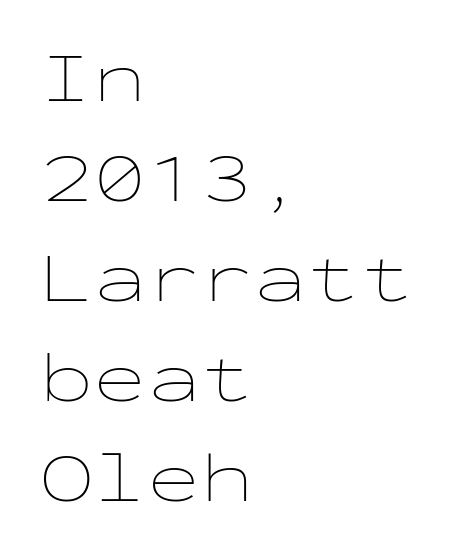
Q: Is the text bold? A: No.
Q: Is the text italic (slanted)? A: No, it is upright.
Q: Is the text underlined? A: No.
Q: How is the paragraph aligned? A: Left-aligned.
Q: Is the spacing between letters normal or unusually wide? A: Normal.
Q: Is the spacing between lines tight, normal or loose? A: Normal.
Q: Width (condensed, normal, or wide)? A: Wide.
Q: Stroke contrast? A: Low.
Q: x-height? A: Medium.
Q: Monospaced? A: Yes.
